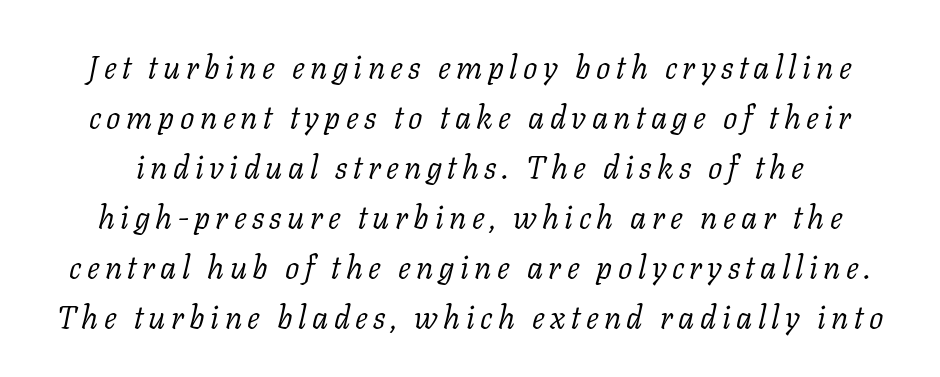
No word sits above an underline. Slant detected: the letters are inclined. A typesetter would call this leading conventional body-copy spacing. Caption: face not bold, strokes unweighted. This rendering employs a face with finishing strokes, i.e., a serif. Here the designer chose a conventional face with non-uniform glyph widths.
